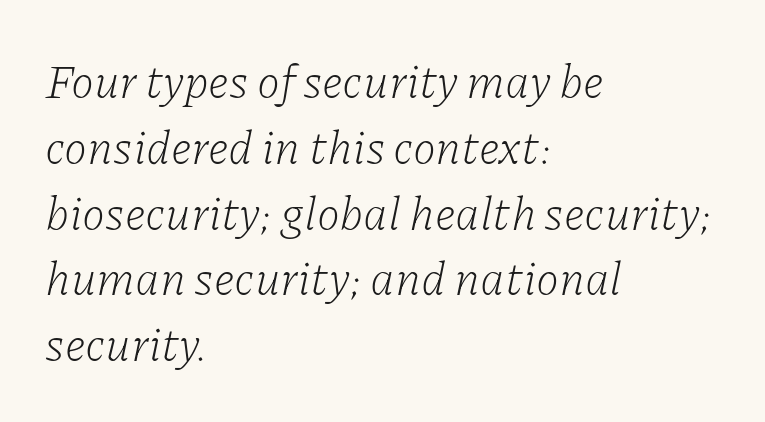
Q: Is the text bold? A: No.
Q: Is the text italic (slanted)? A: Yes, it leans right by about 11 degrees.
Q: Is the typeface a serif or a sans-serif typeface? A: Serif.
Q: Is the text underlined? A: No.
Q: How is the paragraph aligned? A: Left-aligned.
Q: Is the spacing between letters normal or unusually wide? A: Normal.
Q: Is the spacing between lines tight, normal or loose? A: Normal.
Q: Width (condensed, normal, or wide)? A: Normal.
Q: Stroke contrast? A: Low.
Q: x-height? A: Medium.
Q: Monospaced? A: No.
